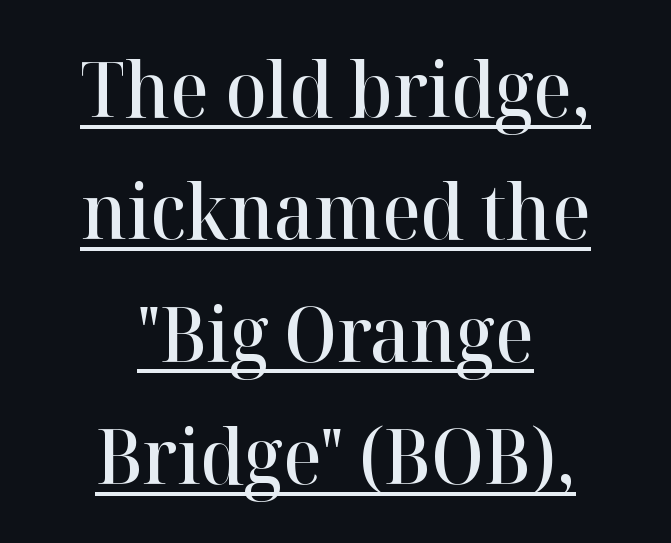
Letter spacing: default. The passage shown is typed in a proportional face where columns would drift. A bit beefed up — I'd call it semibold rather than bold. Underlined type.
